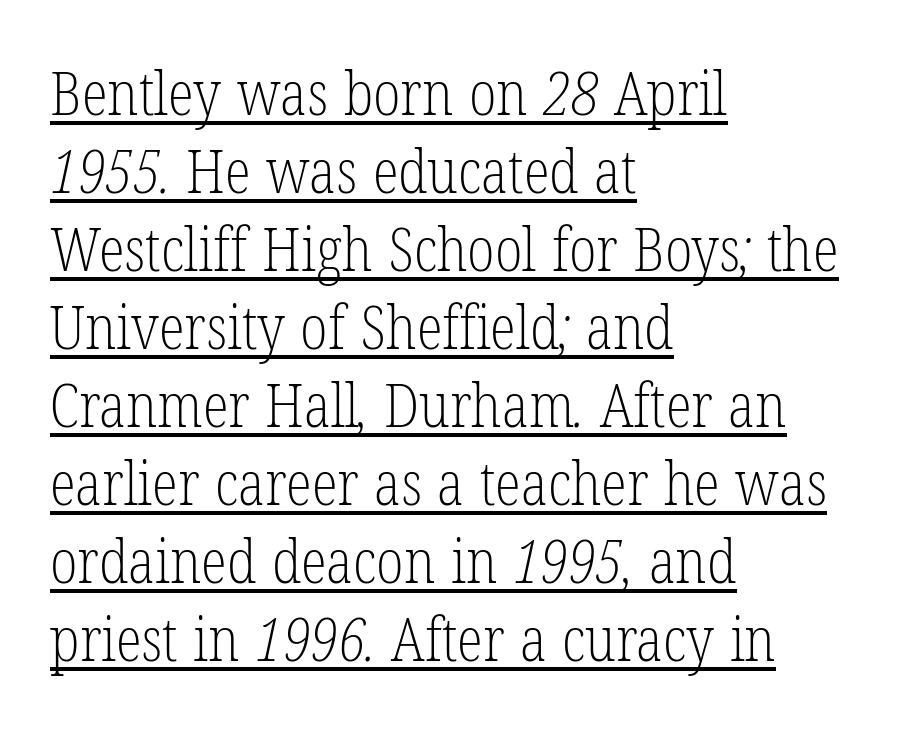
The image shows 60 px light, condensed serif type; set left-aligned, normal line spacing (1.3x), normal letter spacing, underlined; low stroke contrast and a medium x-height.
